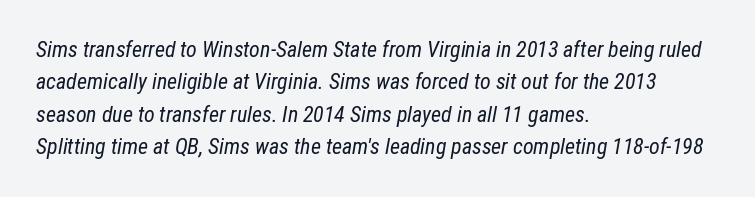
The image shows 22 px text type, italic (leaning right); set left-aligned, normal line spacing (1.47x), normal letter spacing, not underlined.
